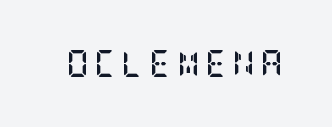
The image shows 27 px bold type, upright; set unusually wide letter spacing (+0.21 em), not underlined.
